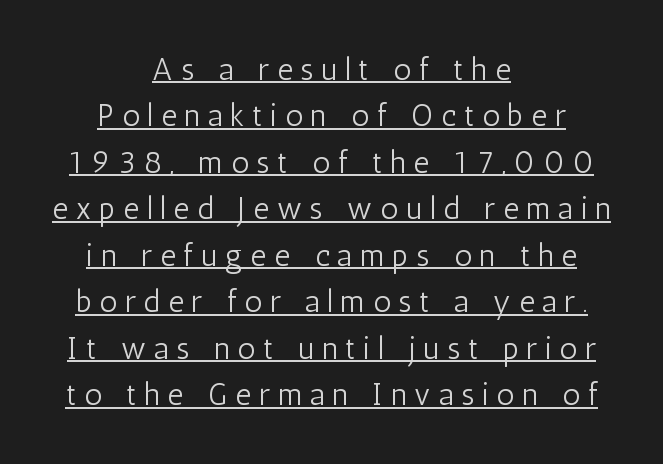
The image shows 31 px light, condensed sans-serif type, upright; set centered, normal line spacing (1.5x), unusually wide letter spacing (+0.25 em), underlined; low stroke contrast and a medium x-height.
